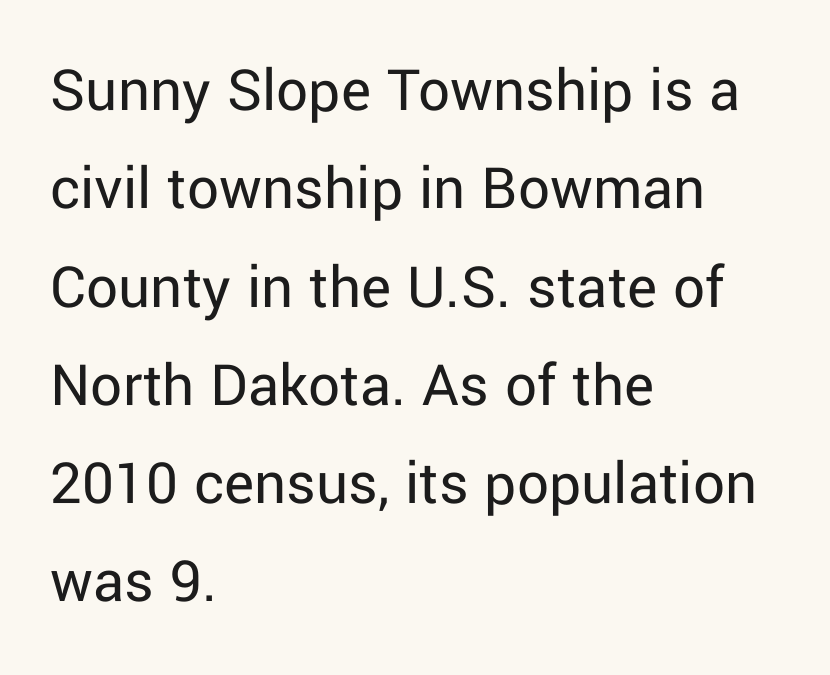
The image shows 63 px regular-weight sans-serif type, upright; set left-aligned, normal line spacing (1.56x), normal letter spacing, not underlined; low stroke contrast and a medium x-height.
